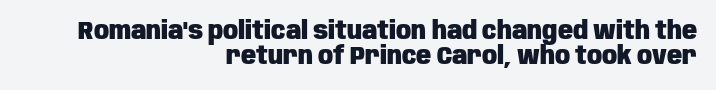
Q: Is the text bold? A: Yes.
Q: Is the text italic (slanted)? A: No, it is upright.
Q: Is the text underlined? A: No.
Q: How is the paragraph aligned? A: Right-aligned.
Q: Is the spacing between letters normal or unusually wide? A: Normal.
Q: Is the spacing between lines tight, normal or loose? A: Tight.
